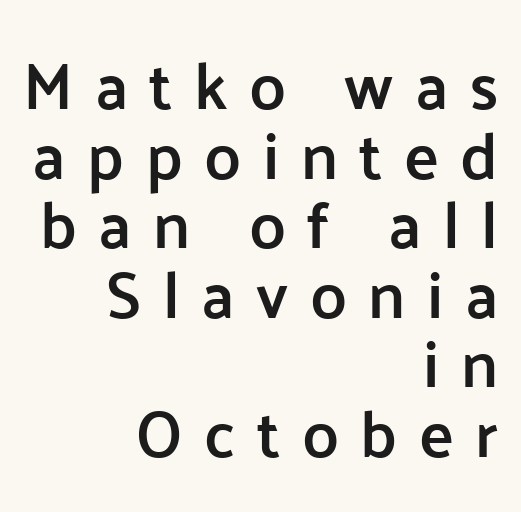
Q: Is the text bold? A: Semi-bold.
Q: Is the text italic (slanted)? A: No, it is upright.
Q: Is the typeface a serif or a sans-serif typeface? A: Sans-serif.
Q: Is the text underlined? A: No.
Q: How is the paragraph aligned? A: Right-aligned.
Q: Is the spacing between letters normal or unusually wide? A: Unusually wide.
Q: Is the spacing between lines tight, normal or loose? A: Tight.
Q: Width (condensed, normal, or wide)? A: Normal.
Q: Stroke contrast? A: Low.
Q: x-height? A: Medium.
Q: Monospaced? A: No.
